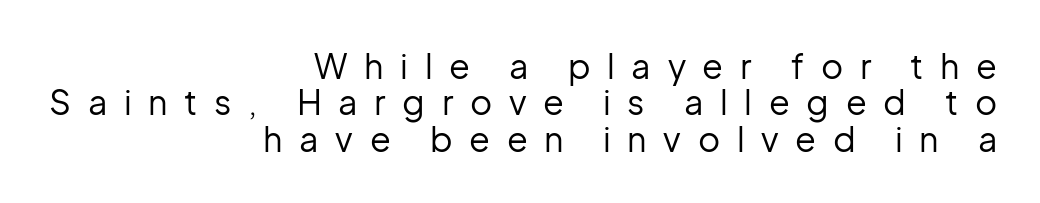
{"serif": "no", "italic": "no", "bold": "no", "weight": "regular", "width": "normal", "stroke_contrast": "low", "x_height": "medium", "monospaced": "no", "underline": "no", "align": "right", "line_spacing": "tight", "line_spacing_ratio": 1.07, "letter_spacing": "wide", "letter_spacing_em": 0.49, "glyph_px": 34}
